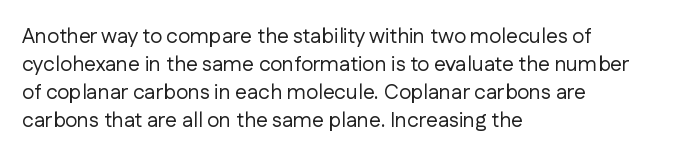
Visually the block forms a straight wall on the left and a jagged coastline on the right. Style check: upright. Bold? No — there's no thickening of the strokes. Notice how descenders clear the ascenders below comfortably — that's standard leading. Each word holds together tightly as a unit, with standard inter-letter gaps.
